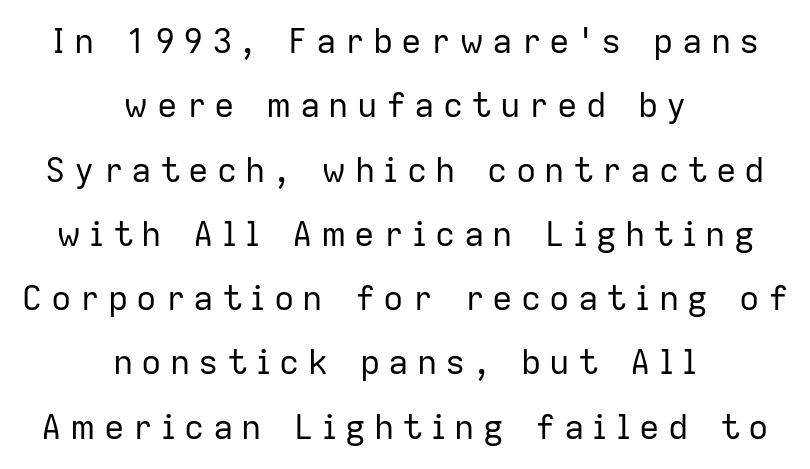
Descenders are the only things crossing below the line. Is the stroke heavy? The answer is a plain regular-or-lighter. Tall strokes in this sample are plumb rather than angled. Look at the bottom of the vertical strokes: they stop flat, with no serifs.
